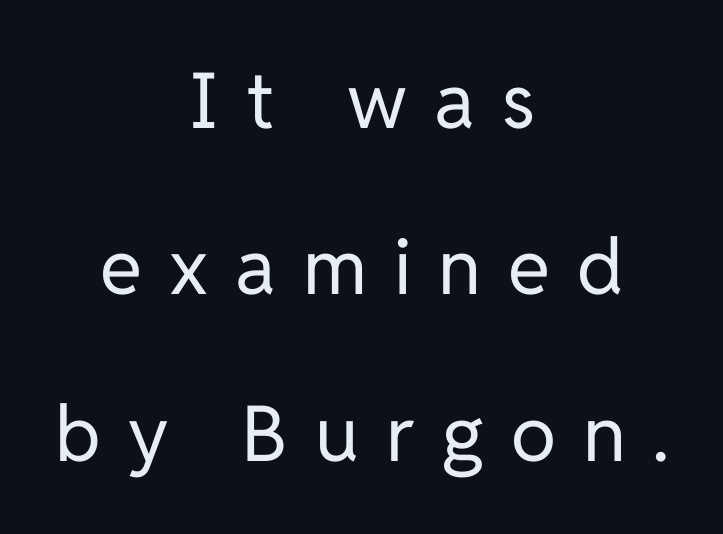
The image shows 77 px regular-weight sans-serif type, upright; set centered, loose line spacing (2.16x), unusually wide letter spacing (+0.35 em), not underlined; low stroke contrast and a medium x-height.
